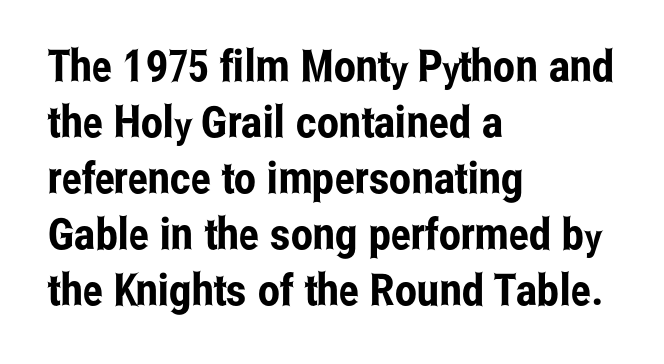
The image shows 44 px condensed sans-serif type, upright; set left-aligned, normal line spacing (1.27x), normal letter spacing, not underlined; low stroke contrast and a medium x-height.
